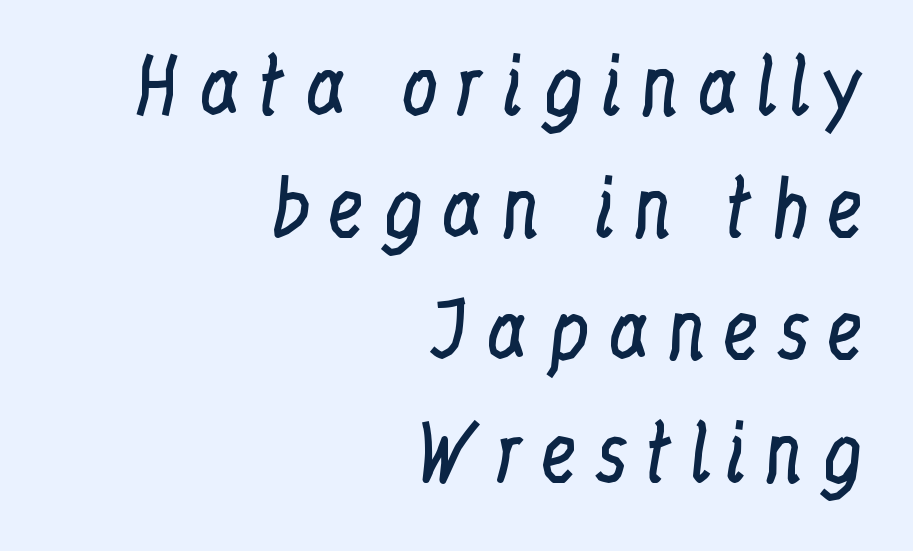
Q: Is the text bold? A: No.
Q: Is the text italic (slanted)? A: Yes.
Q: Is the typeface a serif or a sans-serif typeface? A: Serif.
Q: Is the text underlined? A: No.
Q: How is the paragraph aligned? A: Right-aligned.
Q: Is the spacing between letters normal or unusually wide? A: Unusually wide.
Q: Is the spacing between lines tight, normal or loose? A: Normal.
Q: Width (condensed, normal, or wide)? A: Condensed.
Q: Stroke contrast? A: Low.
Q: x-height? A: Medium.
Q: Monospaced? A: No.
